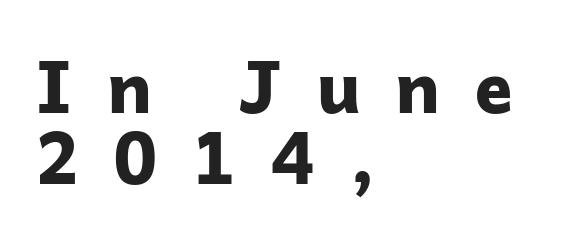
You can tell from the bare stems that sans-serif type was used. Does the leading feel generous? Not at all — it's pinched. Character widths vary here, with narrow letters taking less room than wide ones. The lettering stays uniformly vertical, giving the passage a roman look. Descender tails drop into unmarked territory.
